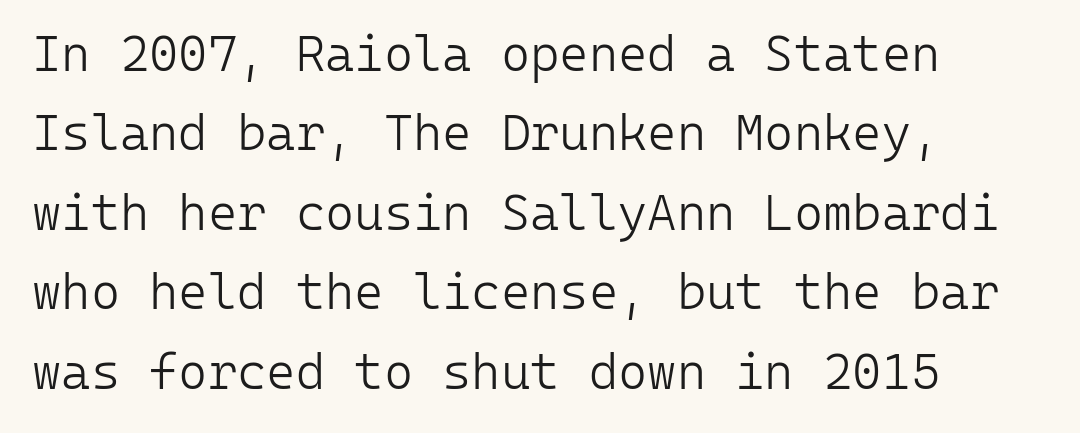
{"serif": "no", "italic": "no", "bold": "no", "weight": "light", "width": "normal", "stroke_contrast": "low", "x_height": "medium", "monospaced": "yes", "underline": "no", "align": "left", "line_spacing": "normal", "line_spacing_ratio": 1.59, "letter_spacing": "normal", "letter_spacing_em": 0.0, "glyph_px": 50}
